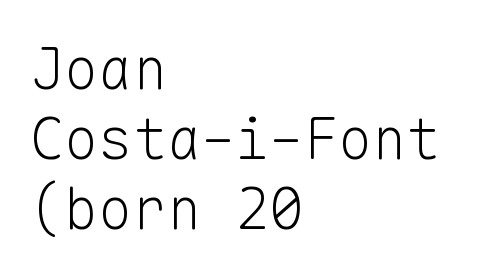
The image shows 57 px light sans-serif type, upright, monospaced; set left-aligned, line spacing 1.23x, normal letter spacing, not underlined; low stroke contrast and a medium x-height.
